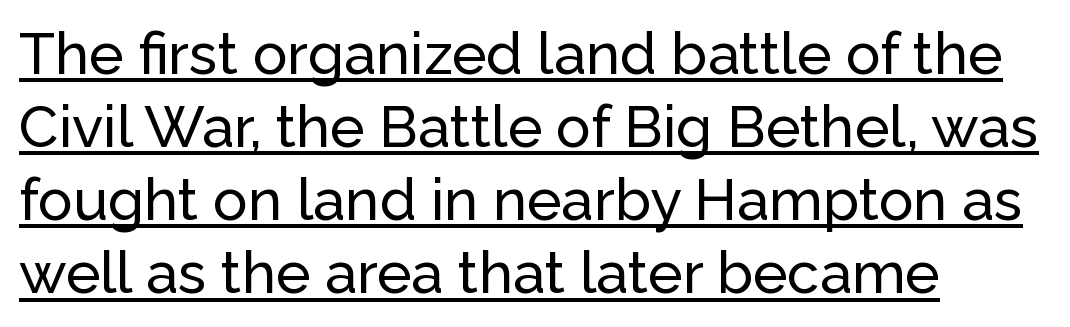
Q: Is the text italic (slanted)? A: No, it is upright.
Q: Is the typeface a serif or a sans-serif typeface? A: Sans-serif.
Q: Is the text underlined? A: Yes.
Q: How is the paragraph aligned? A: Left-aligned.
Q: Is the spacing between letters normal or unusually wide? A: Normal.
Q: Is the spacing between lines tight, normal or loose? A: Normal.
Q: Width (condensed, normal, or wide)? A: Normal.
Q: Stroke contrast? A: Low.
Q: x-height? A: Medium.
Q: Monospaced? A: No.
